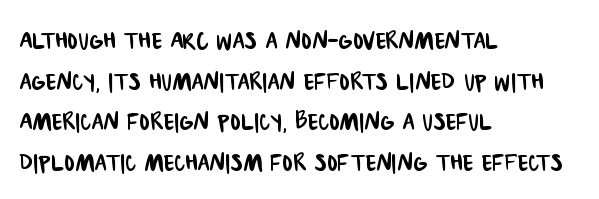
Normally led — the rows are evenly, conventionally spaced. Does extra space separate the letters? No, they use regular spacing. Check under the words: just untouched page. Serifs: no, the terminals of the letterforms are clean. Visually the block forms a straight wall on the left and a jagged coastline on the right.
